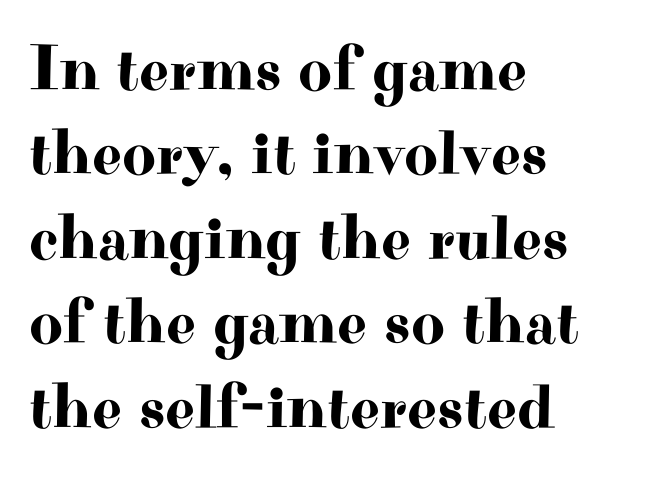
The image shows 65 px wide serif type, upright; set left-aligned, normal line spacing (1.3x), normal letter spacing, not underlined; high stroke contrast and a small x-height.
